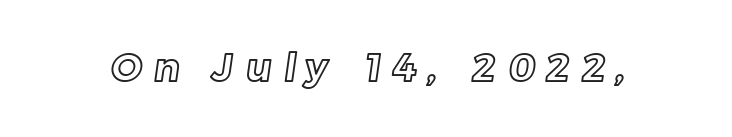
Q: Is the text underlined? A: No.
Q: Is the spacing between letters normal or unusually wide? A: Unusually wide.
Q: Width (condensed, normal, or wide)? A: Normal.
Q: x-height? A: Medium.
Q: Monospaced? A: No.
